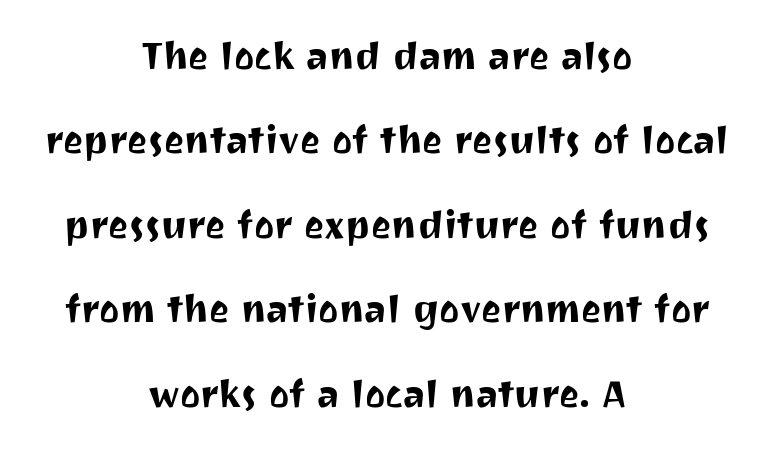
Q: Is the text italic (slanted)? A: No, it is upright.
Q: Is the typeface a serif or a sans-serif typeface? A: Sans-serif.
Q: Is the text underlined? A: No.
Q: How is the paragraph aligned? A: Centered.
Q: Is the spacing between letters normal or unusually wide? A: Normal.
Q: Width (condensed, normal, or wide)? A: Normal.
Q: Stroke contrast? A: Medium.
Q: x-height? A: Medium.
Q: Monospaced? A: No.
